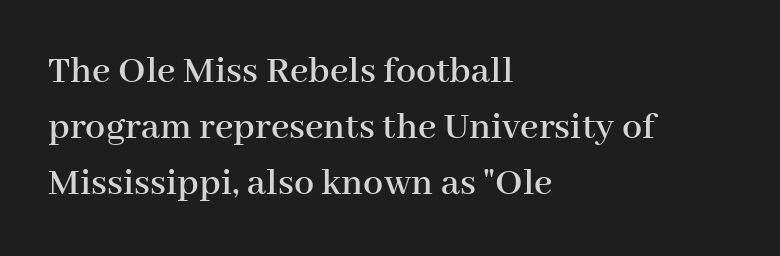
The image shows 40 px serif type, upright; set left-aligned, normal line spacing (1.4x), normal letter spacing, not underlined; high stroke contrast and a medium x-height.
